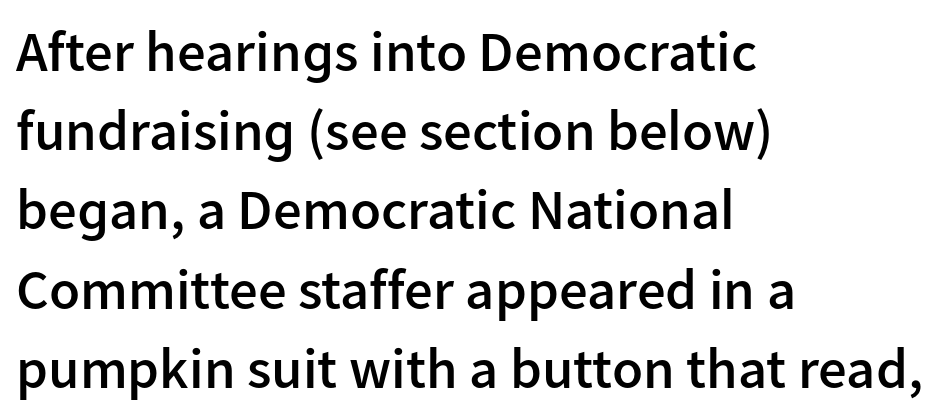
Q: Is the text bold? A: Semi-bold.
Q: Is the text italic (slanted)? A: No, it is upright.
Q: Is the typeface a serif or a sans-serif typeface? A: Sans-serif.
Q: Is the text underlined? A: No.
Q: How is the paragraph aligned? A: Left-aligned.
Q: Is the spacing between letters normal or unusually wide? A: Normal.
Q: Is the spacing between lines tight, normal or loose? A: Normal.
Q: Width (condensed, normal, or wide)? A: Normal.
Q: Stroke contrast? A: Low.
Q: x-height? A: Medium.
Q: Monospaced? A: No.
